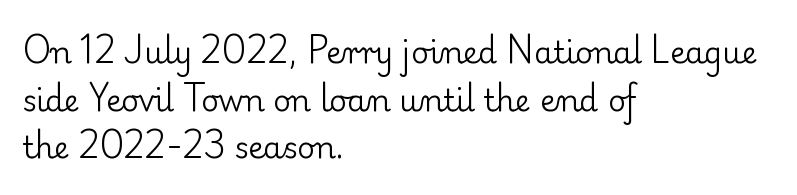
Q: Is the text bold? A: No.
Q: Is the text italic (slanted)? A: No, it is upright.
Q: Is the typeface a serif or a sans-serif typeface? A: Serif.
Q: Is the text underlined? A: No.
Q: How is the paragraph aligned? A: Left-aligned.
Q: Is the spacing between letters normal or unusually wide? A: Normal.
Q: Is the spacing between lines tight, normal or loose? A: Normal.
Q: Width (condensed, normal, or wide)? A: Normal.
Q: Stroke contrast? A: Low.
Q: x-height? A: Small.
Q: Monospaced? A: No.
